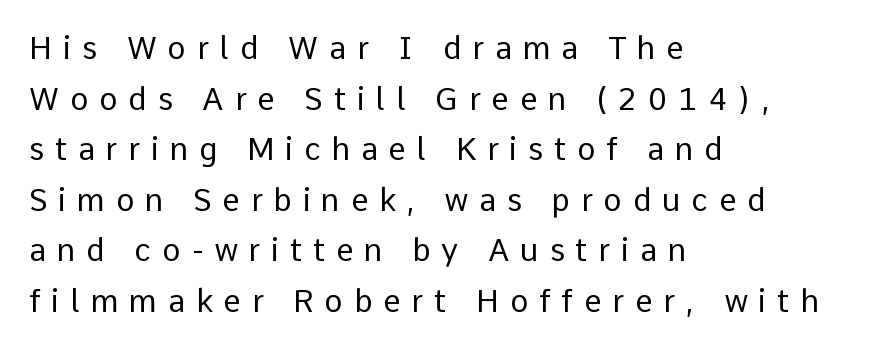
Note the varied advance widths — an 'i' is clearly narrower than an 'm'. In terms of leading, this rendering sits right in the middle. Heft: none added — not bold. A typesetter would mark this as roman, not italic. A typesetter would call this heavily tracked-out type.
